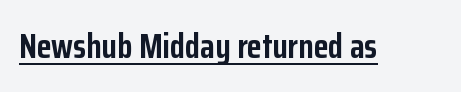
The image shows 34 px semibold, condensed sans-serif type, upright; set normal letter spacing, underlined; low stroke contrast and a medium x-height.
